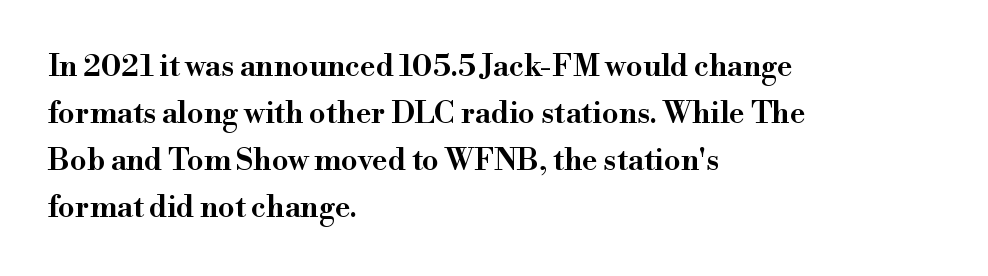
{"serif": "yes", "italic": "no", "bold": "semi", "weight": "semibold", "width": "normal", "stroke_contrast": "high", "x_height": "small", "monospaced": "no", "underline": "no", "align": "left", "line_spacing": "normal", "line_spacing_ratio": 1.57, "letter_spacing": "normal", "letter_spacing_em": 0.0, "glyph_px": 30}
